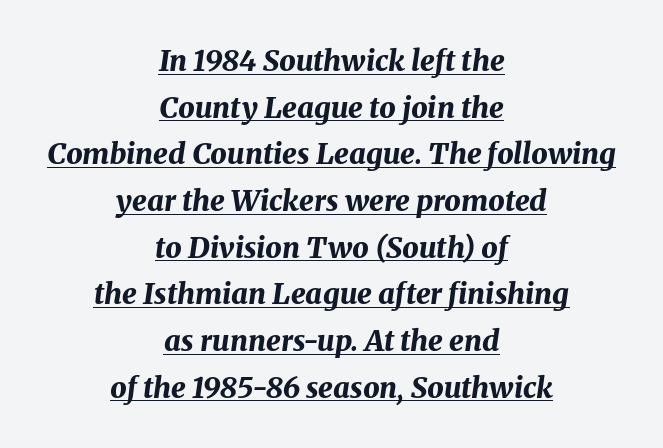
Q: Is the text bold? A: Yes.
Q: Is the text italic (slanted)? A: Yes, it leans right by about 8 degrees.
Q: Is the text underlined? A: Yes.
Q: How is the paragraph aligned? A: Centered.
Q: Is the spacing between letters normal or unusually wide? A: Normal.
Q: Is the spacing between lines tight, normal or loose? A: Normal.
Q: Width (condensed, normal, or wide)? A: Normal.
Q: Stroke contrast? A: Medium.
Q: x-height? A: Medium.
Q: Monospaced? A: No.
